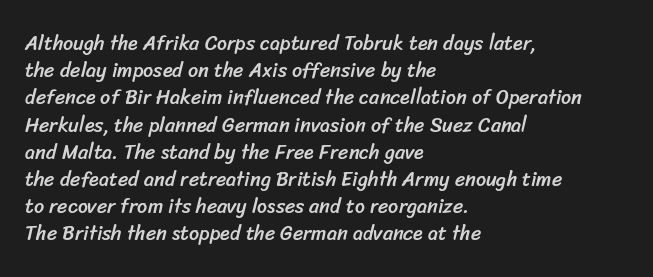
The image shows 20 px text type; set left-aligned, normal line spacing (1.36x), normal letter spacing, not underlined.
